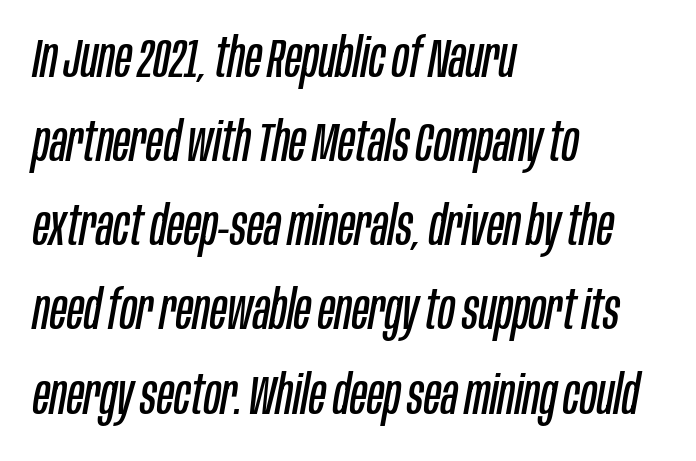
Q: Is the text bold? A: No.
Q: Is the text italic (slanted)? A: Yes, it leans right by about 10 degrees.
Q: Is the text underlined? A: No.
Q: How is the paragraph aligned? A: Left-aligned.
Q: Is the spacing between letters normal or unusually wide? A: Normal.
Q: Is the spacing between lines tight, normal or loose? A: Normal.
Q: Width (condensed, normal, or wide)? A: Condensed.
Q: Stroke contrast? A: Low.
Q: x-height? A: Large.
Q: Monospaced? A: No.
